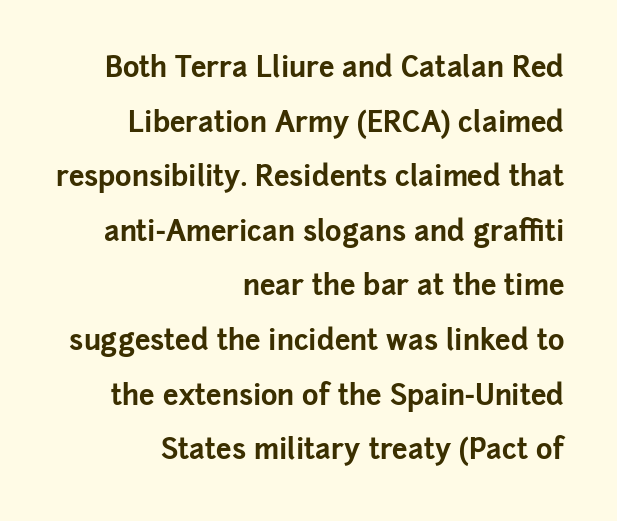
The image shows 28 px bold sans-serif type, upright; set right-aligned, loose line spacing (1.95x), normal letter spacing, not underlined; low stroke contrast and a medium x-height.
